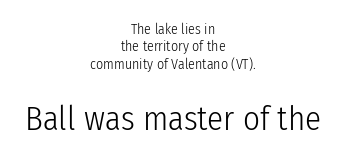
The image shows 33 px light, condensed sans-serif type, upright; set centered, normal line spacing (1.25x), normal letter spacing, not underlined; the second (bottom) block is 2.36x larger; low stroke contrast and a medium x-height.
